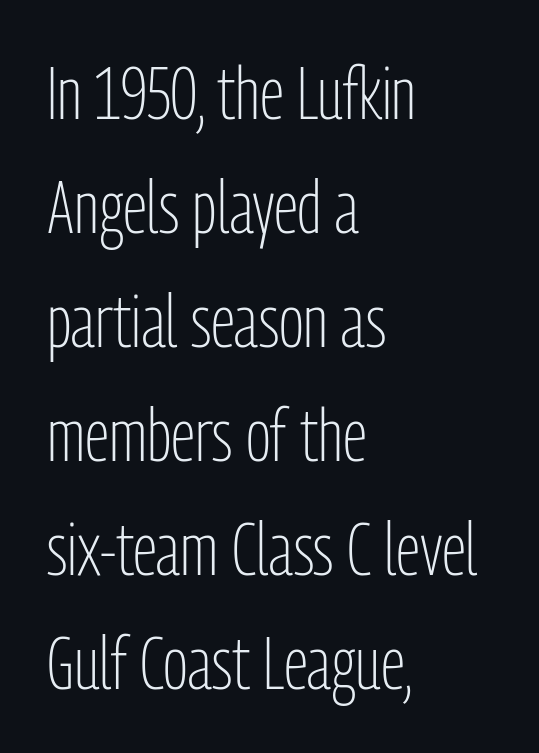
{"serif": "no", "italic": "no", "bold": "no", "weight": "light", "width": "condensed", "stroke_contrast": "low", "x_height": "medium", "monospaced": "no", "underline": "no", "align": "left", "line_spacing": "normal", "line_spacing_ratio": 1.54, "letter_spacing": "normal", "letter_spacing_em": 0.0, "glyph_px": 74}
